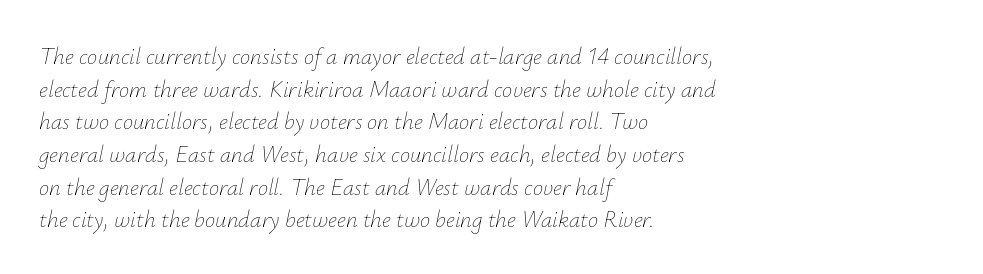
Q: Is the text bold? A: No.
Q: Is the text italic (slanted)? A: Yes, it leans right by about 12 degrees.
Q: Is the text underlined? A: No.
Q: How is the paragraph aligned? A: Left-aligned.
Q: Is the spacing between letters normal or unusually wide? A: Normal.
Q: Is the spacing between lines tight, normal or loose? A: Normal.
